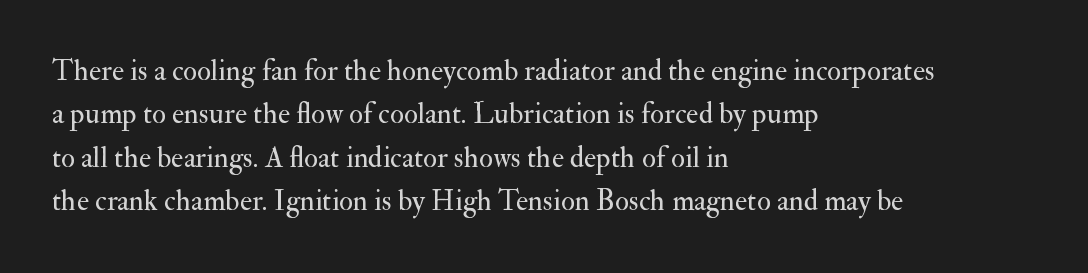
The image shows 29 px regular-weight serif type, upright; set left-aligned, normal line spacing (1.5x), normal letter spacing, not underlined; medium stroke contrast and a small x-height.
